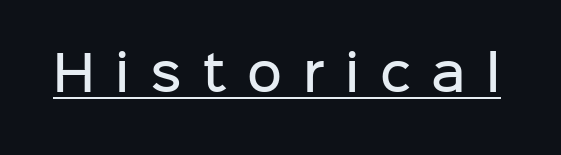
Q: Is the text bold? A: Semi-bold.
Q: Is the text italic (slanted)? A: No, it is upright.
Q: Is the typeface a serif or a sans-serif typeface? A: Sans-serif.
Q: Is the text underlined? A: Yes.
Q: Is the spacing between letters normal or unusually wide? A: Unusually wide.
Q: Width (condensed, normal, or wide)? A: Normal.
Q: Stroke contrast? A: Low.
Q: x-height? A: Medium.
Q: Monospaced? A: No.
